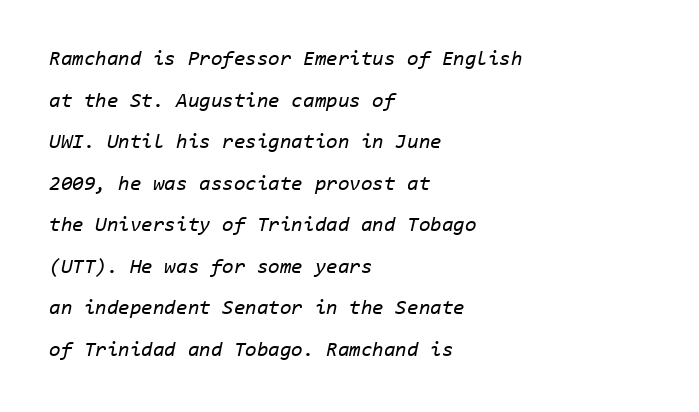
Does extra space separate the letters? No, they use regular spacing. Ink coverage per letter is moderate at most. In terms of leading, this rendering errs on the spacious side. Yep, that's italic — everything's leaning. These lines are set flush left with a ragged right edge.
